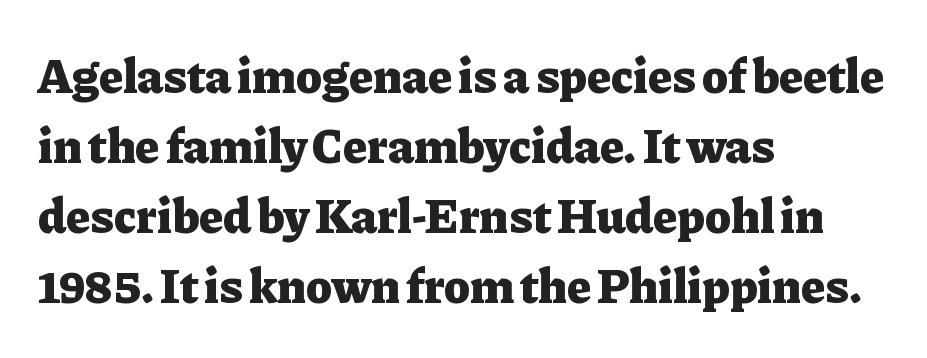
{"serif": "yes", "italic": "no", "bold": "yes", "weight": "heavy", "width": "normal", "stroke_contrast": "low", "x_height": "medium", "monospaced": "no", "underline": "no", "align": "left", "line_spacing": "normal", "line_spacing_ratio": 1.43, "letter_spacing": "normal", "letter_spacing_em": 0.0, "glyph_px": 49}
